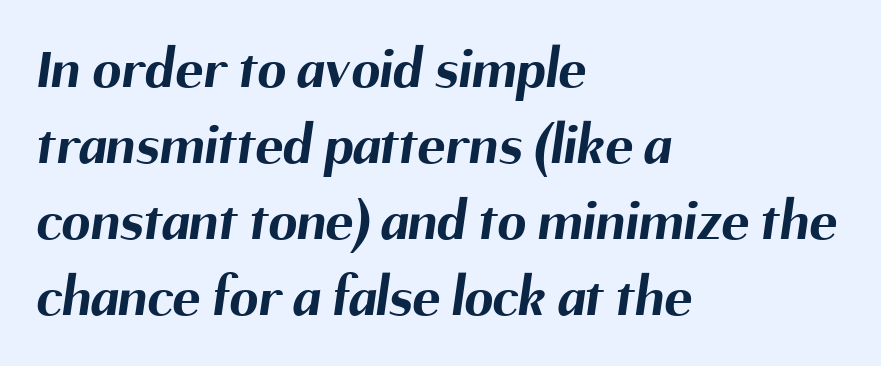
Q: Is the text bold? A: Yes.
Q: Is the typeface a serif or a sans-serif typeface? A: Sans-serif.
Q: Is the text underlined? A: No.
Q: How is the paragraph aligned? A: Left-aligned.
Q: Is the spacing between letters normal or unusually wide? A: Normal.
Q: Is the spacing between lines tight, normal or loose? A: Normal.
Q: Width (condensed, normal, or wide)? A: Normal.
Q: Stroke contrast? A: Medium.
Q: x-height? A: Medium.
Q: Monospaced? A: No.
